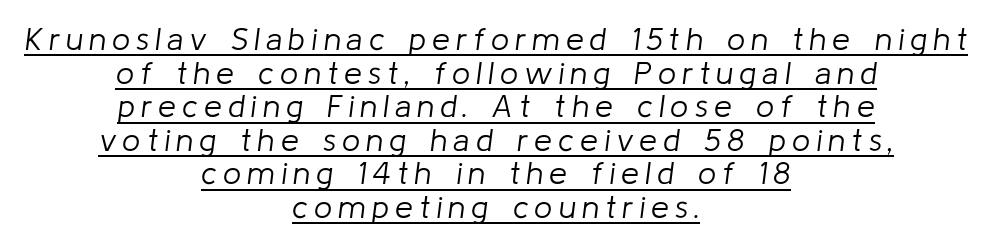
The lettering tilts uniformly, giving the passage an italic look. In designer terms, the underline attribute is active on this setting. Proportional: the letters do not fall into vertical columns. Teacher's note: observe the equal gaps on both sides — that is centered alignment. This sample trades vertical openness for compactness between lines.
